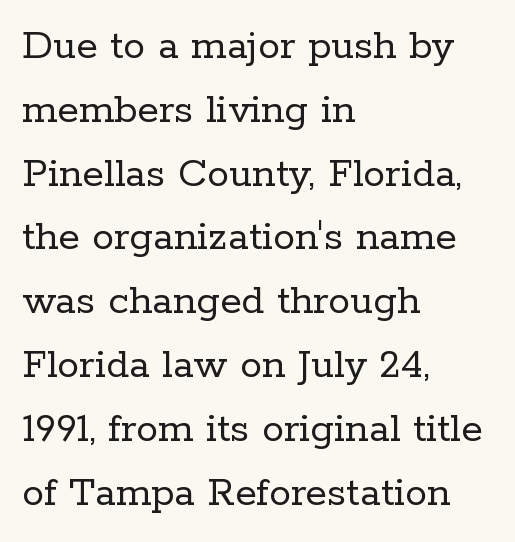
{"serif": "yes", "italic": "no", "bold": "no", "weight": "regular", "width": "normal", "stroke_contrast": "low", "x_height": "medium", "monospaced": "no", "underline": "no", "align": "left", "line_spacing": "normal", "line_spacing_ratio": 1.45, "letter_spacing": "normal", "letter_spacing_em": 0.0, "glyph_px": 44}
